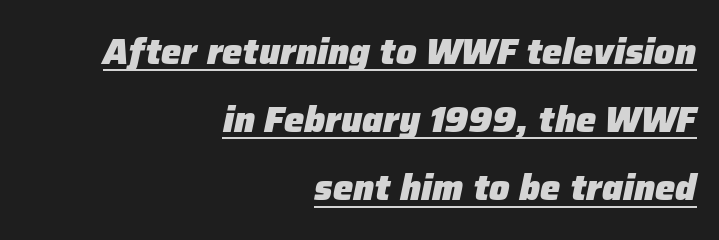
The passage is arranged like a letterhead date or caption credit — flush right. The string is rendered with underlining switched on. Compared with an ordinary text face, these strokes are far heavier — a full bold. The glyphs look as if they've been sheared to an angle. What stands out about the letter spacing? Nothing — it is the standard amount. Note the varied advance widths — an 'i' is clearly narrower than an 'm'.
